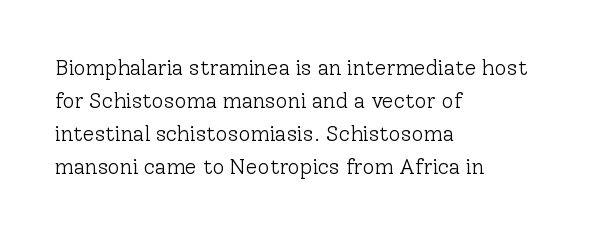
No italicization has been applied; the sample stays upright. This rendering features lettering with no underline. Summary of weight: not heavy and not bold. The typesetter chose a ragged-right arrangement here. The vertical gap from one line to the next is medium.
